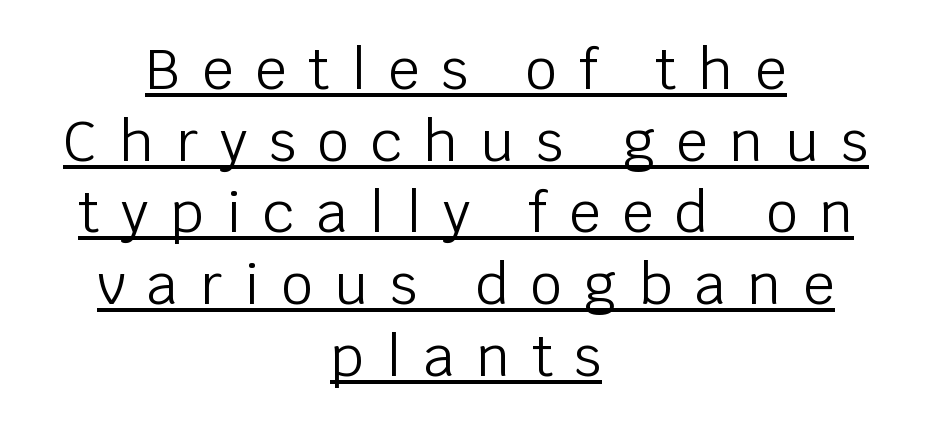
Q: Is the text bold? A: No.
Q: Is the text italic (slanted)? A: No, it is upright.
Q: Is the typeface a serif or a sans-serif typeface? A: Sans-serif.
Q: Is the text underlined? A: Yes.
Q: How is the paragraph aligned? A: Centered.
Q: Is the spacing between letters normal or unusually wide? A: Unusually wide.
Q: Is the spacing between lines tight, normal or loose? A: Normal.
Q: Width (condensed, normal, or wide)? A: Normal.
Q: Stroke contrast? A: Low.
Q: x-height? A: Large.
Q: Monospaced? A: No.
